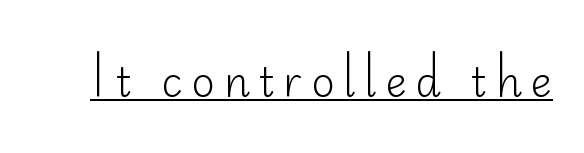
{"serif": "no", "italic": "no", "bold": "no", "weight": "light", "width": "normal", "stroke_contrast": "low", "x_height": "small", "monospaced": "no", "underline": "yes", "letter_spacing": "wide", "letter_spacing_em": 0.21, "glyph_px": 41}
